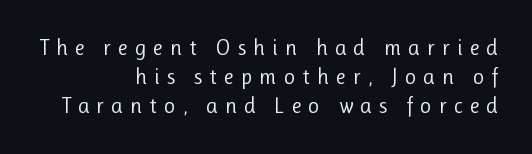
The image shows 22 px text type, upright; set right-aligned, normal line spacing (1.32x), unusually wide letter spacing (+0.32 em), not underlined.
